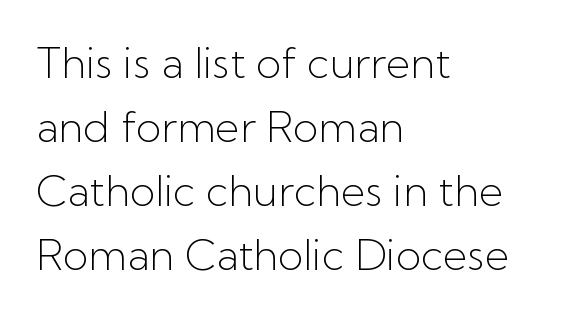
{"serif": "no", "italic": "no", "bold": "no", "weight": "light", "width": "normal", "stroke_contrast": "low", "x_height": "medium", "monospaced": "no", "underline": "no", "align": "left", "line_spacing": "normal", "line_spacing_ratio": 1.52, "letter_spacing": "normal", "letter_spacing_em": 0.0, "glyph_px": 42}
